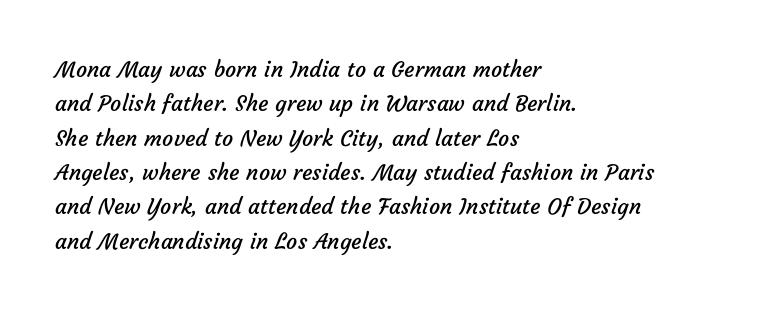
Q: Is the text bold? A: No.
Q: Is the text underlined? A: No.
Q: How is the paragraph aligned? A: Left-aligned.
Q: Is the spacing between letters normal or unusually wide? A: Normal.
Q: Is the spacing between lines tight, normal or loose? A: Normal.
